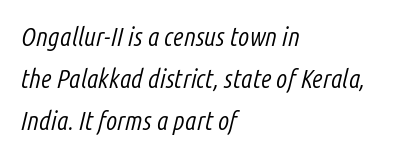
{"italic": "yes", "lean": "right", "slant_degrees": 14, "bold": "no", "underline": "no", "align": "left", "line_spacing": "normal", "line_spacing_ratio": 1.61, "letter_spacing": "normal", "letter_spacing_em": 0.0, "glyph_px": 26}
